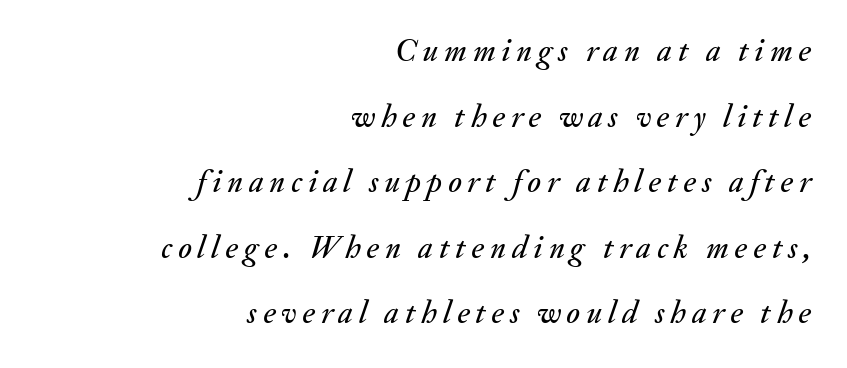
The image shows 32 px text type, italic (leaning right); set right-aligned, loose line spacing (2.05x), not underlined; medium stroke contrast and a small x-height.
